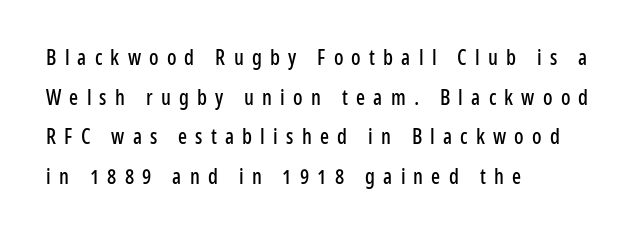
Someone cranked the tracking dial way up on this one. Each line starts at the same left margin while the right side varies. Letters rest on an invisible, unmarked baseline. Notice how the stems are strictly vertical — no italics here.
